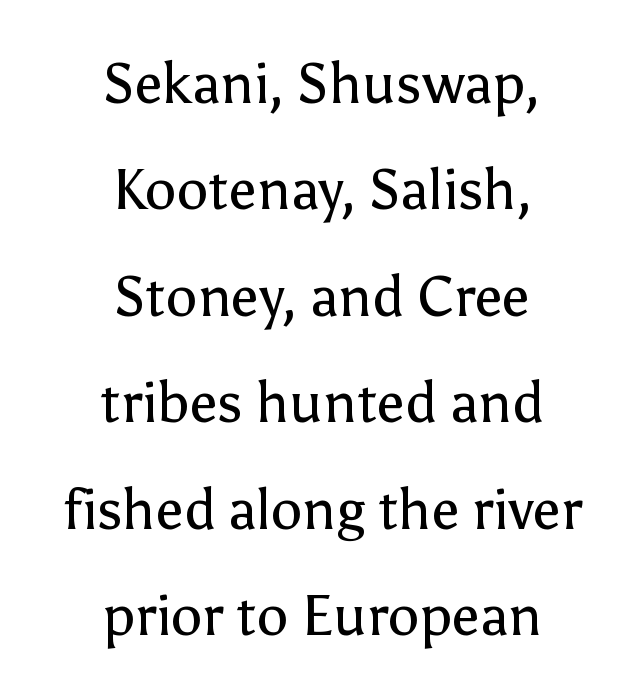
The image shows 56 px regular-weight sans-serif type, upright; set centered, loose line spacing (1.9x), normal letter spacing, not underlined; low stroke contrast and a medium x-height.
